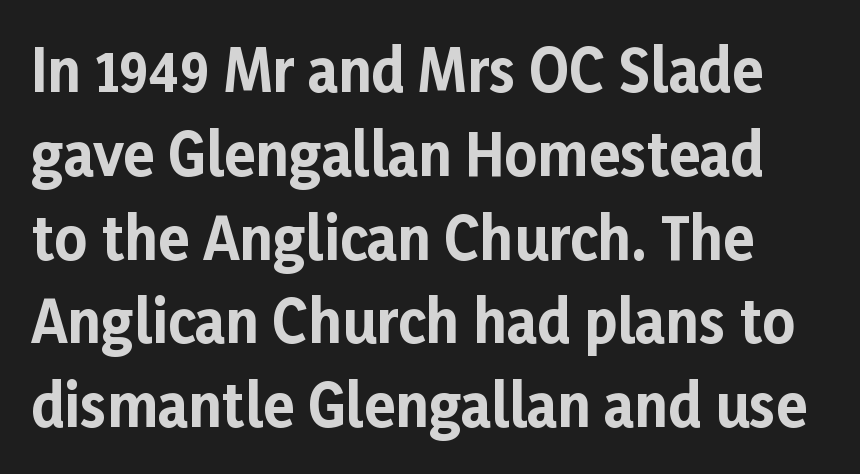
{"serif": "no", "italic": "no", "bold": "yes", "weight": "bold", "width": "normal", "stroke_contrast": "low", "x_height": "medium", "monospaced": "no", "underline": "no", "line_spacing": "normal", "line_spacing_ratio": 1.47, "letter_spacing": "normal", "letter_spacing_em": 0.0, "glyph_px": 57}
